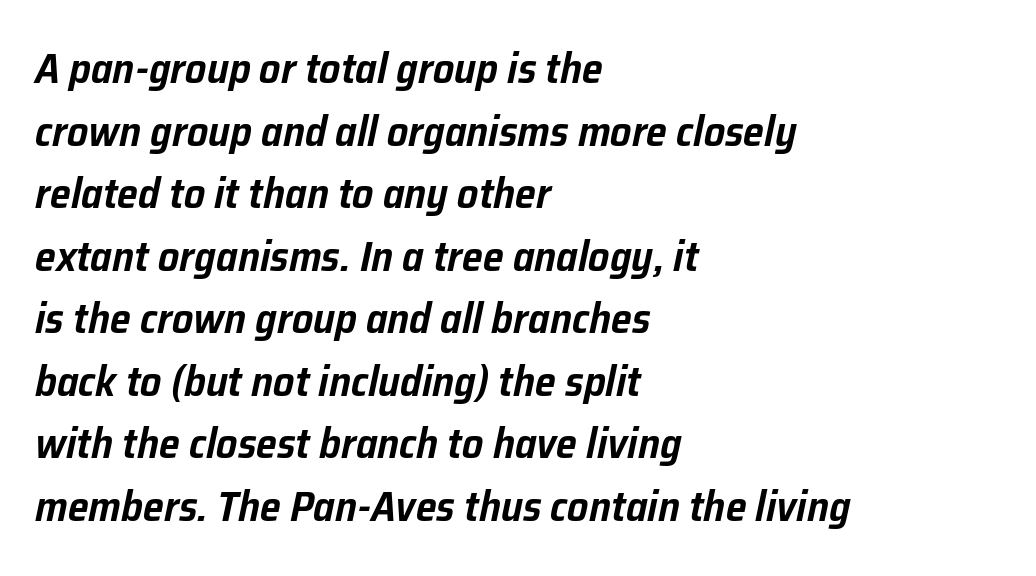
{"italic": "yes", "lean": "right", "slant_degrees": 12, "width": "normal", "stroke_contrast": "low", "x_height": "medium", "monospaced": "no", "underline": "no", "align": "left", "line_spacing": "normal", "line_spacing_ratio": 1.49, "letter_spacing": "normal", "letter_spacing_em": 0.0, "glyph_px": 42}
